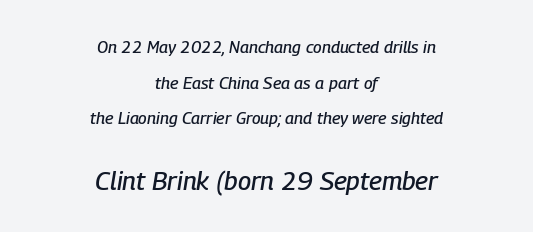
The image shows 26 px text type, italic (leaning right); set centered, loose line spacing (2.1x), normal letter spacing, not underlined; the second (bottom) block is 1.53x larger.
